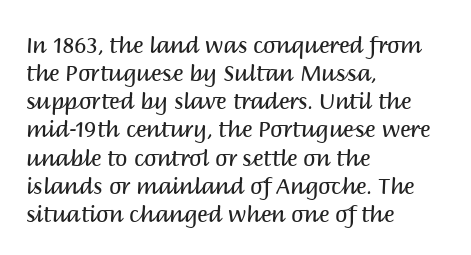
The image shows 22 px text type; set left-aligned, normal line spacing (1.28x), normal letter spacing, not underlined.
